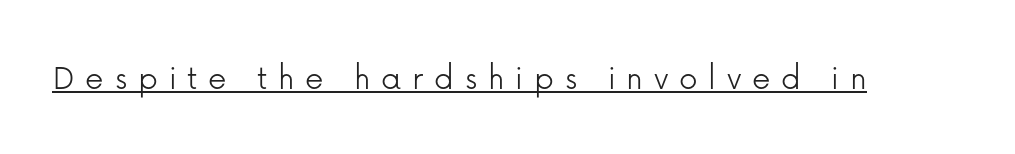
{"serif": "no", "italic": "no", "bold": "no", "weight": "light", "width": "normal", "stroke_contrast": "low", "x_height": "medium", "monospaced": "no", "underline": "yes", "letter_spacing": "wide", "letter_spacing_em": 0.29, "glyph_px": 37}
